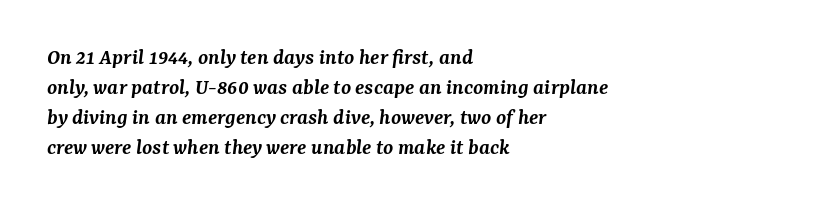
Q: Is the text bold? A: Semi-bold.
Q: Is the text italic (slanted)? A: Yes, it leans right by about 7 degrees.
Q: Is the text underlined? A: No.
Q: How is the paragraph aligned? A: Left-aligned.
Q: Is the spacing between letters normal or unusually wide? A: Normal.
Q: Is the spacing between lines tight, normal or loose? A: Normal.
